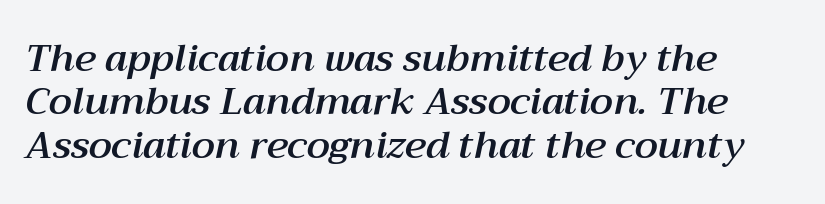
Q: Is the text italic (slanted)? A: Yes, it leans right by about 12 degrees.
Q: Is the text underlined? A: No.
Q: How is the paragraph aligned? A: Left-aligned.
Q: Is the spacing between letters normal or unusually wide? A: Normal.
Q: Is the spacing between lines tight, normal or loose? A: Tight.
Q: Width (condensed, normal, or wide)? A: Normal.
Q: Stroke contrast? A: Medium.
Q: x-height? A: Medium.
Q: Monospaced? A: No.
